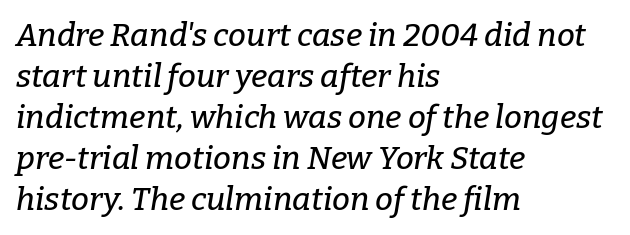
{"serif": "yes", "italic": "yes", "lean": "right", "slant_degrees": 9, "width": "normal", "stroke_contrast": "low", "x_height": "medium", "monospaced": "no", "underline": "no", "align": "left", "line_spacing": "normal", "line_spacing_ratio": 1.28, "letter_spacing": "normal", "letter_spacing_em": 0.0, "glyph_px": 32}
